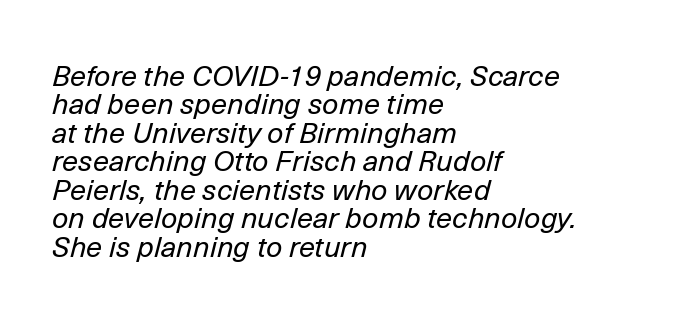
The paragraph has a hard left edge and a soft right edge. Is the letter spacing exaggerated? No — it looks like the ordinary default. The rendering uses natural spacing where letterforms have individual widths. If you measured baseline to baseline, you'd find a short distance. Yep, that's italic — everything's leaning. No chunkiness to these letters — they're not bold.
